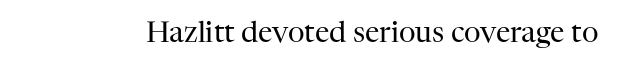
The image shows 29 px regular-weight serif type, upright; set normal letter spacing, not underlined; high stroke contrast and a medium x-height.
